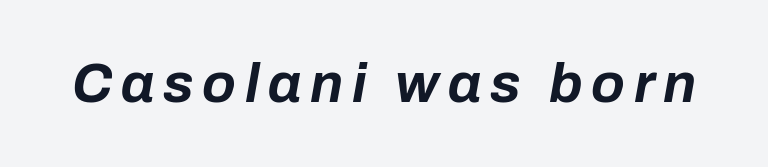
Q: Is the text bold? A: Yes.
Q: Is the text italic (slanted)? A: Yes, it leans right by about 10 degrees.
Q: Is the text underlined? A: No.
Q: Width (condensed, normal, or wide)? A: Normal.
Q: Stroke contrast? A: Low.
Q: x-height? A: Medium.
Q: Monospaced? A: No.
